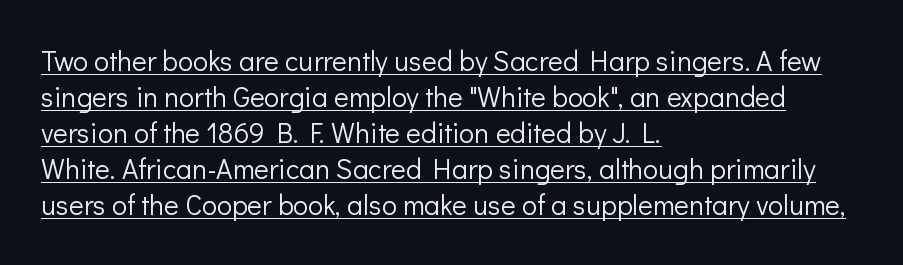
{"serif": "no", "italic": "no", "bold": "no", "weight": "light", "width": "normal", "stroke_contrast": "low", "x_height": "medium", "monospaced": "no", "underline": "yes", "align": "left", "line_spacing": "normal", "line_spacing_ratio": 1.29, "letter_spacing": "normal", "letter_spacing_em": 0.0, "glyph_px": 28}
